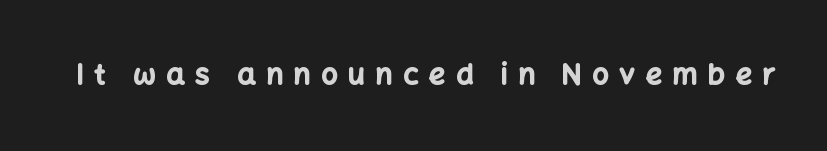
Loose tracking; the words dissolve into strings of separated letters. Glance below the letters and you will spot only blank space. These lines are rendered in a variable-pitch font. Ordinary non-slanted type is in use. The strokes are fattened all the way to bold.
